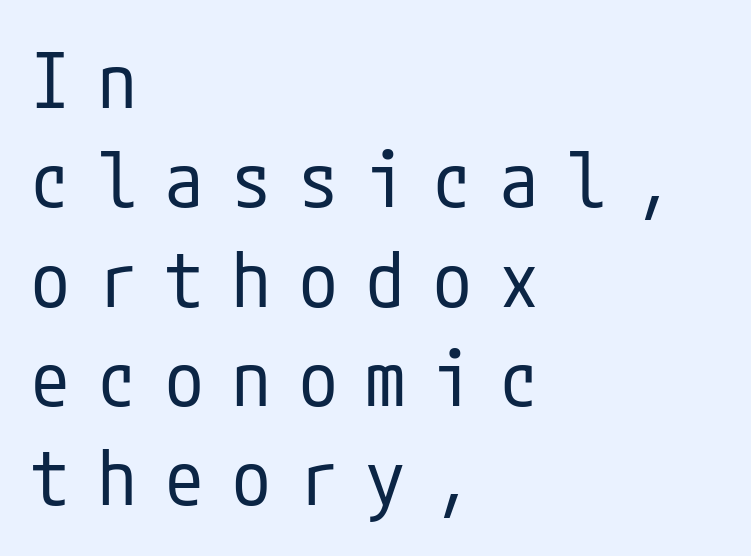
Evenly set lines give the paragraph a standard silhouette. Unlike italic type, these characters show no tilt at all. The words here are not underlined. The rendering shows plain stroke endings on the letterforms — a sans-serif design. The setting favours the left margin, as ordinary paragraphs usually do. Spacing between characters has been opened up far beyond the box default.
